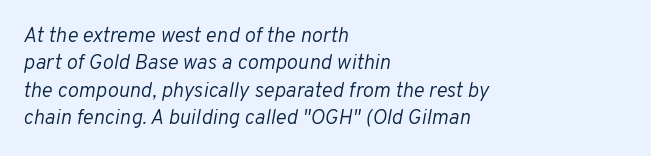
The image shows 21 px text type, italic (leaning right); set left-aligned, normal line spacing (1.3x), normal letter spacing, not underlined.
